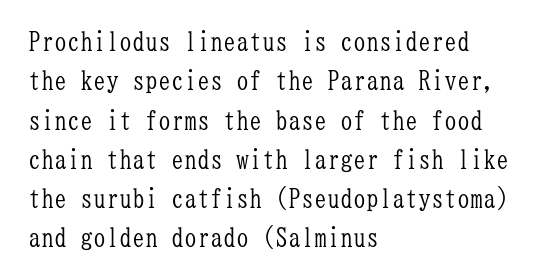
{"italic": "no", "bold": "no", "underline": "no", "align": "left", "line_spacing": "normal", "line_spacing_ratio": 1.51, "letter_spacing": "normal", "letter_spacing_em": 0.0, "glyph_px": 26}
